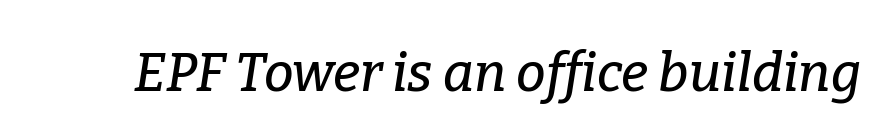
Think of a printed novel: that variable character pitch is what you see here. Check where the strokes stop: tiny serifs finish them off. The typography opts for an oblique posture over an upright one. The letterforms sit shoulder to shoulder at normal distance.
